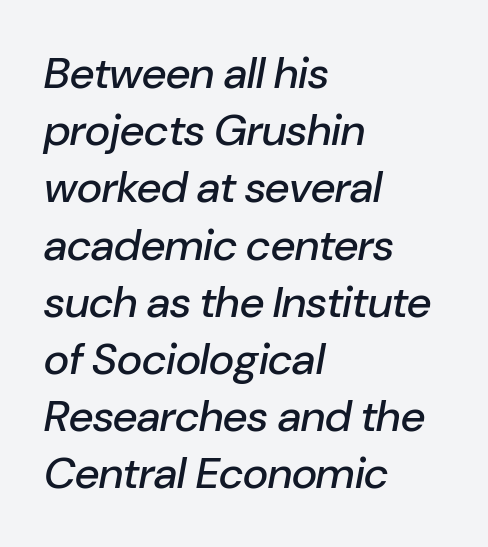
The image shows 44 px text type, italic (leaning right); set left-aligned, normal line spacing (1.3x), normal letter spacing, not underlined; low stroke contrast and a medium x-height.
